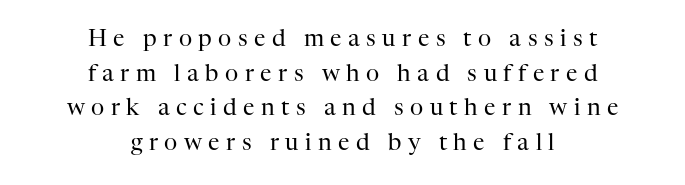
{"italic": "no", "bold": "no", "underline": "no", "align": "center", "line_spacing": "normal", "line_spacing_ratio": 1.51, "letter_spacing": "wide", "letter_spacing_em": 0.28, "glyph_px": 23}
